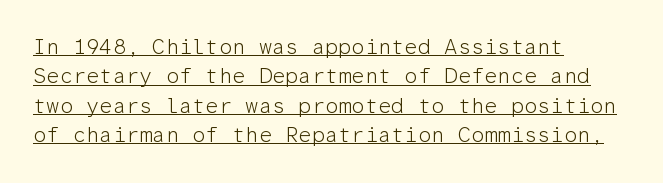
The image shows 21 px text type, upright; set left-aligned, normal line spacing (1.4x), normal letter spacing, underlined.
